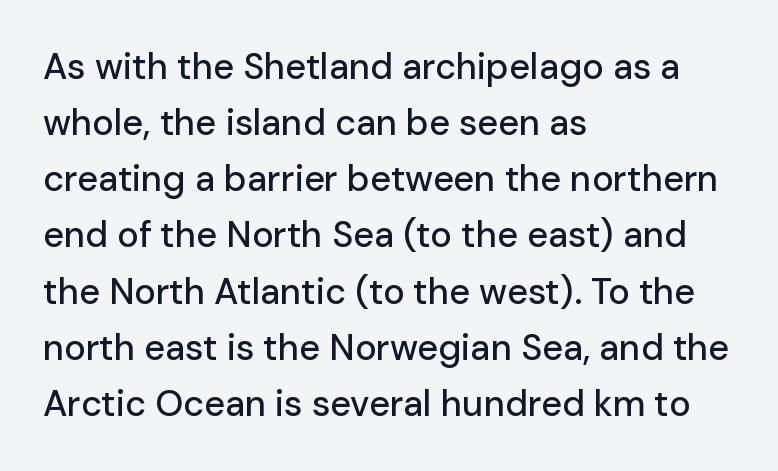
Q: Is the text italic (slanted)? A: No, it is upright.
Q: Is the typeface a serif or a sans-serif typeface? A: Sans-serif.
Q: Is the text underlined? A: No.
Q: How is the paragraph aligned? A: Left-aligned.
Q: Is the spacing between letters normal or unusually wide? A: Normal.
Q: Is the spacing between lines tight, normal or loose? A: Normal.
Q: Width (condensed, normal, or wide)? A: Normal.
Q: Stroke contrast? A: Low.
Q: x-height? A: Medium.
Q: Monospaced? A: No.
